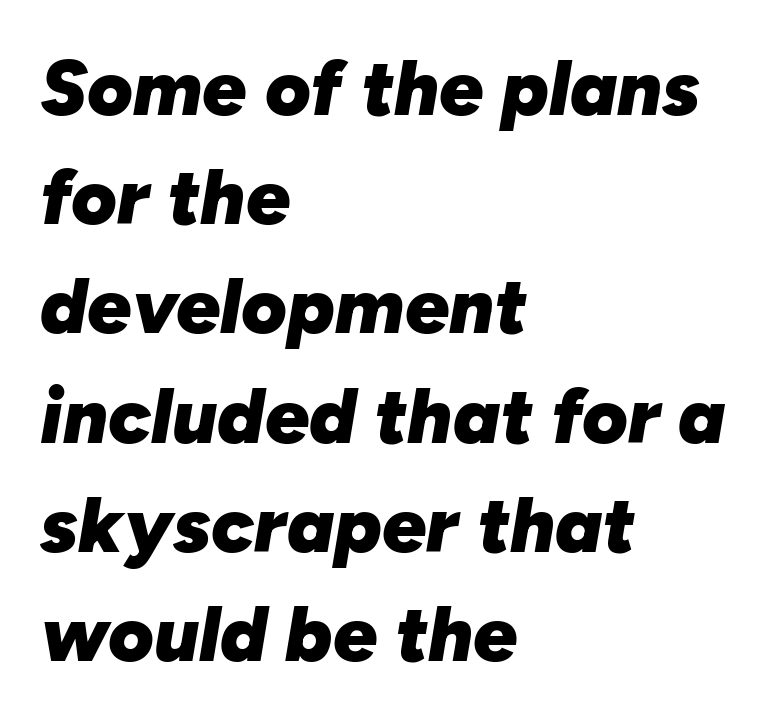
{"italic": "yes", "lean": "right", "slant_degrees": 10, "bold": "yes", "weight": "heavy", "width": "normal", "stroke_contrast": "low", "x_height": "medium", "monospaced": "no", "underline": "no", "align": "left", "line_spacing": "normal", "line_spacing_ratio": 1.4, "letter_spacing": "normal", "letter_spacing_em": 0.0, "glyph_px": 78}
